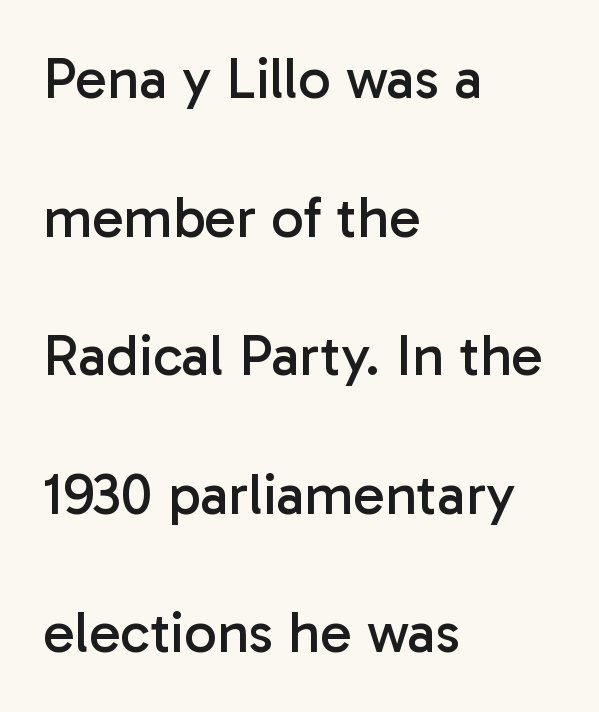
Q: Is the text bold? A: No.
Q: Is the text italic (slanted)? A: No, it is upright.
Q: Is the typeface a serif or a sans-serif typeface? A: Sans-serif.
Q: Is the text underlined? A: No.
Q: How is the paragraph aligned? A: Left-aligned.
Q: Is the spacing between letters normal or unusually wide? A: Normal.
Q: Is the spacing between lines tight, normal or loose? A: Loose.
Q: Width (condensed, normal, or wide)? A: Normal.
Q: Stroke contrast? A: Low.
Q: x-height? A: Medium.
Q: Monospaced? A: No.
